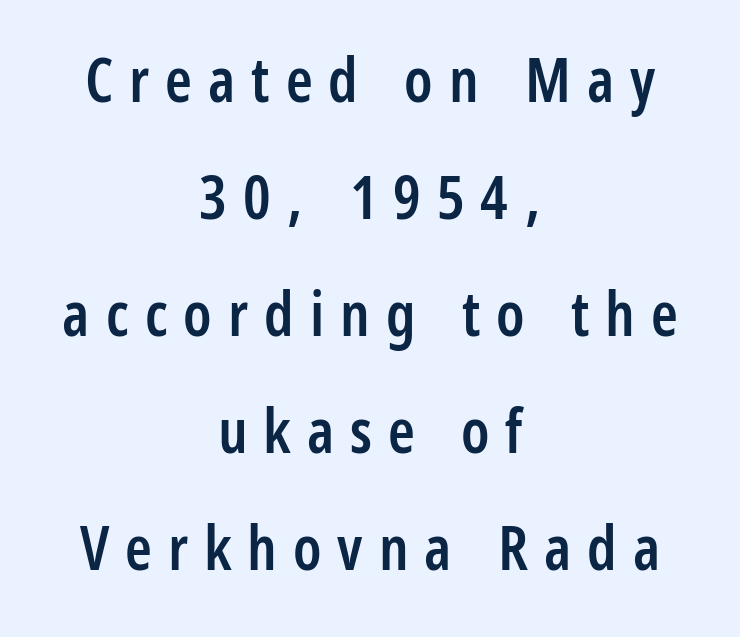
Q: Is the text bold? A: Semi-bold.
Q: Is the text italic (slanted)? A: No, it is upright.
Q: Is the typeface a serif or a sans-serif typeface? A: Sans-serif.
Q: Is the text underlined? A: No.
Q: How is the paragraph aligned? A: Centered.
Q: Is the spacing between letters normal or unusually wide? A: Unusually wide.
Q: Is the spacing between lines tight, normal or loose? A: Loose.
Q: Width (condensed, normal, or wide)? A: Condensed.
Q: Stroke contrast? A: Low.
Q: x-height? A: Large.
Q: Monospaced? A: No.
